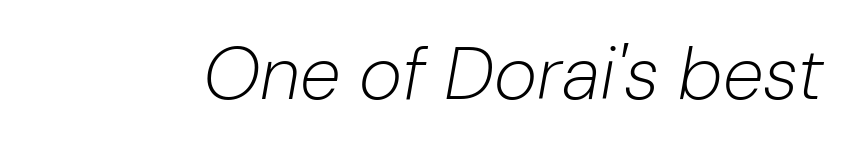
The image shows 74 px light type, italic (leaning right); set normal letter spacing, not underlined; low stroke contrast and a medium x-height.
